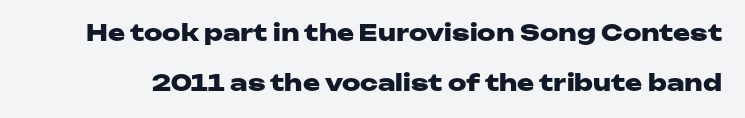
A clean baseline with only descenders dipping below it. Weight check: bold — yes, fully. Spacing between characters is what you'd get straight out of the box. Vertical spacing — loose. Rendered with straight, roman letterforms.
